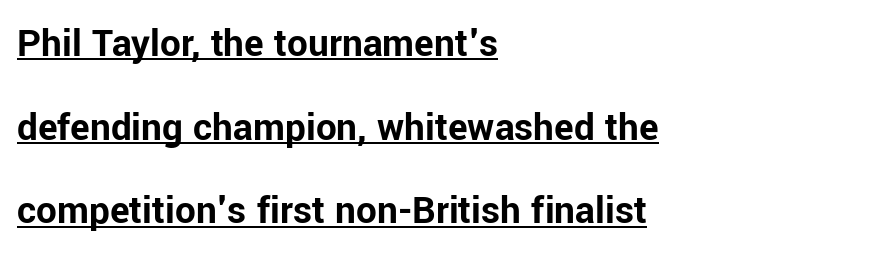
Upright lettering throughout. Leading: increased. A classic flush-left, rag-right setting is used for this passage. Characters follow at the spacing the type designer built in. The typesetter has applied underlining to the passage shown. You can tell from the bare stems that sans-serif type was used.
